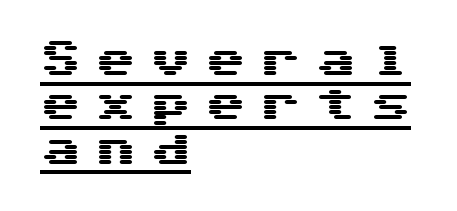
You can tell it's not italic because the verticals are truly vertical. Short note: letters widely spaced. Note: no serifs on the glyphs. Looks like someone drew a line under every word here. In CSS terms this would be text-align: left. Leading is clearly below the norm, producing a dense column.
